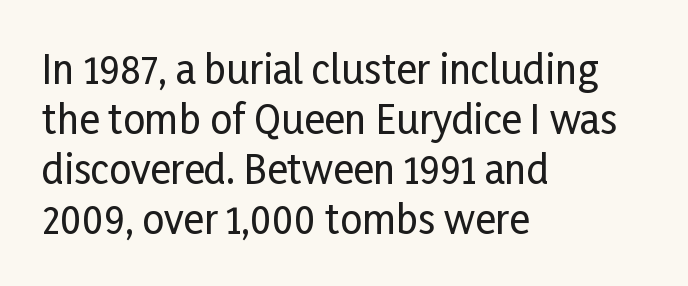
The image shows 39 px condensed sans-serif type, upright; set left-aligned, normal line spacing (1.28x), normal letter spacing, not underlined; low stroke contrast and a medium x-height.
